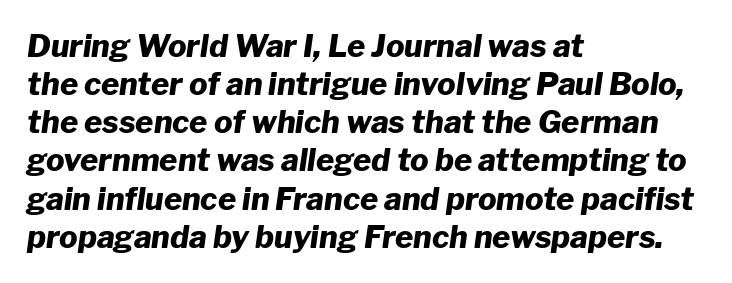
Q: Is the text bold? A: Yes.
Q: Is the text italic (slanted)? A: Yes, it leans right by about 8 degrees.
Q: Is the text underlined? A: No.
Q: How is the paragraph aligned? A: Left-aligned.
Q: Is the spacing between letters normal or unusually wide? A: Normal.
Q: Width (condensed, normal, or wide)? A: Normal.
Q: Stroke contrast? A: Low.
Q: x-height? A: Medium.
Q: Monospaced? A: No.
